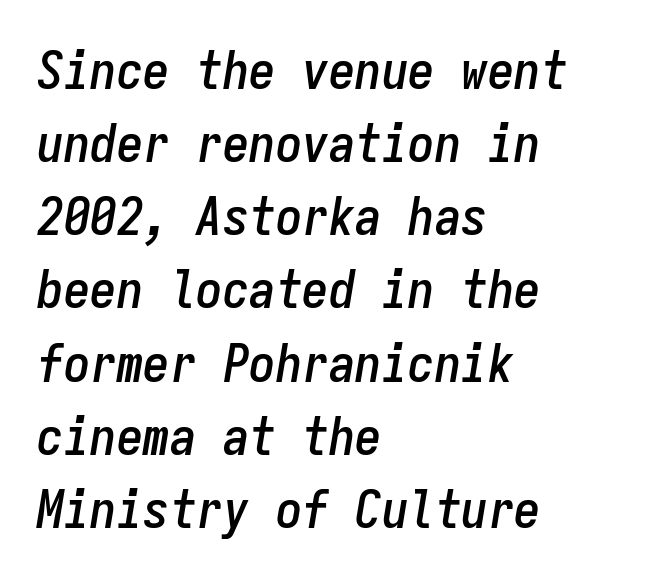
Q: Is the text italic (slanted)? A: Yes, it leans right by about 9 degrees.
Q: Is the text underlined? A: No.
Q: How is the paragraph aligned? A: Left-aligned.
Q: Is the spacing between letters normal or unusually wide? A: Normal.
Q: Is the spacing between lines tight, normal or loose? A: Normal.
Q: Width (condensed, normal, or wide)? A: Condensed.
Q: Stroke contrast? A: Low.
Q: x-height? A: Medium.
Q: Monospaced? A: Yes.
